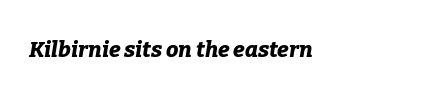
The image shows 22 px bold type, italic (leaning right); set normal letter spacing, not underlined.
